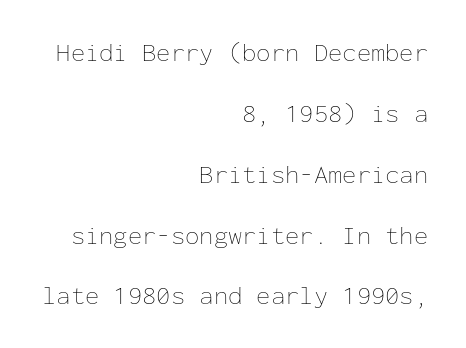
{"italic": "no", "bold": "no", "underline": "no", "align": "right", "line_spacing": "loose", "line_spacing_ratio": 2.34, "letter_spacing": "normal", "letter_spacing_em": 0.0, "glyph_px": 26}
